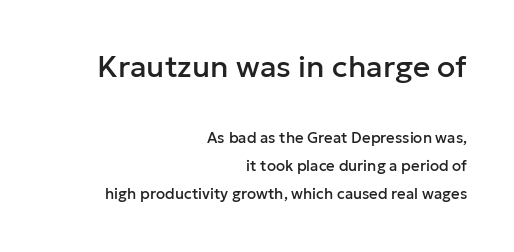
{"serif": "no", "italic": "no", "width": "normal", "stroke_contrast": "low", "x_height": "medium", "monospaced": "no", "underline": "no", "align": "right", "line_spacing_ratio": 1.89, "letter_spacing": "normal", "letter_spacing_em": 0.0, "larger_block": "first", "size_ratio": 2.0, "glyph_px": 30}
